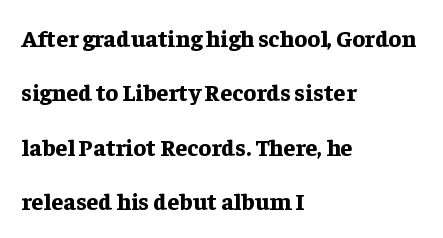
Q: Is the text bold? A: Yes.
Q: Is the text italic (slanted)? A: No, it is upright.
Q: Is the text underlined? A: No.
Q: How is the paragraph aligned? A: Left-aligned.
Q: Is the spacing between letters normal or unusually wide? A: Normal.
Q: Is the spacing between lines tight, normal or loose? A: Loose.
